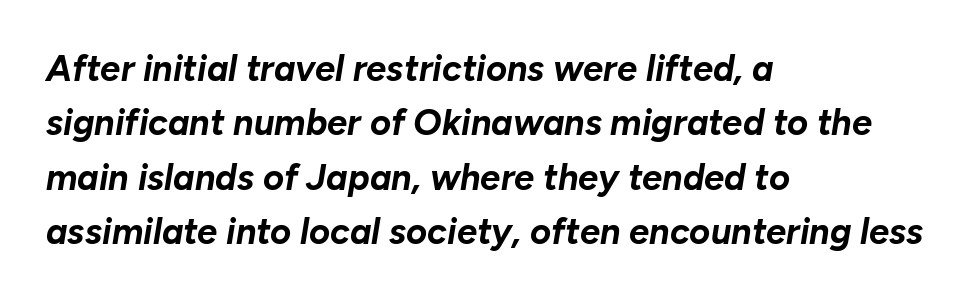
The image shows 36 px bold type, italic (leaning right); set left-aligned, normal line spacing (1.51x), normal letter spacing, not underlined; low stroke contrast and a medium x-height.
